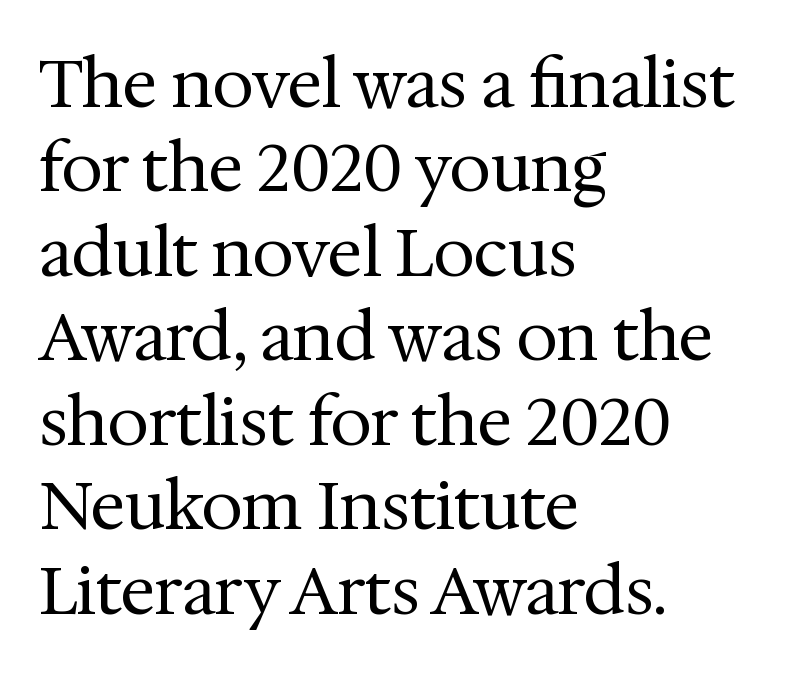
Here the designer chose a conventional face with non-uniform glyph widths. Typographically, this falls in the serif category. Line spacing here is normal. Stem width sits at or under what a default text font uses. This rendering uses left alignment, leaving the right contour irregular. Bare-footed words on every line.
